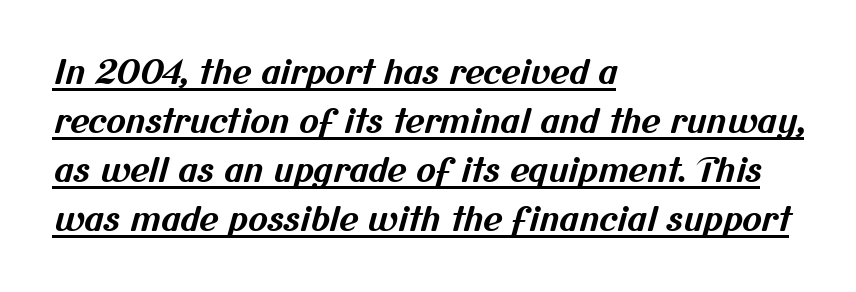
The image shows 33 px bold sans-serif type; set left-aligned, normal line spacing (1.48x), normal letter spacing, underlined; medium stroke contrast and a medium x-height.
